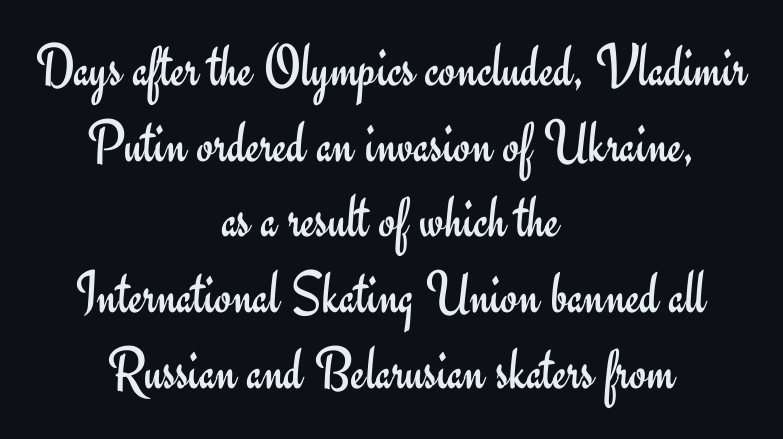
The image shows 61 px regular-weight sans-serif type; set centered, line spacing 1.24x, normal letter spacing, not underlined; low stroke contrast and a small x-height.
